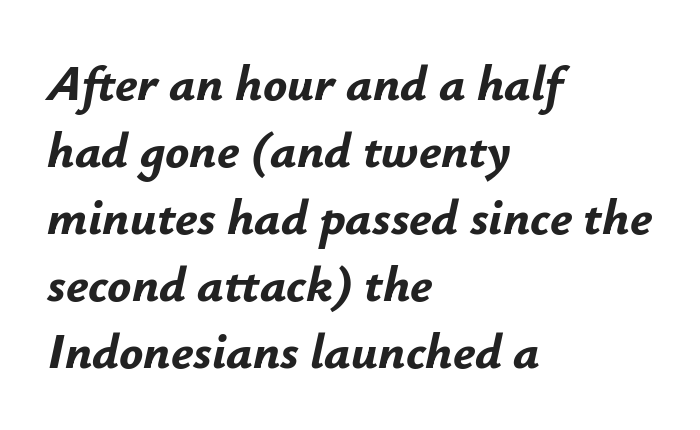
Horizontally, the lines are justified to the leading edge only. Students, this is bold: see how much ink each stroke carries. Italic: yes, the glyphs are oblique. Letter spacing: default. How would I describe the line gaps? Plain and ordinary. The glyphs are unaccompanied by any horizontal stroke below them.
